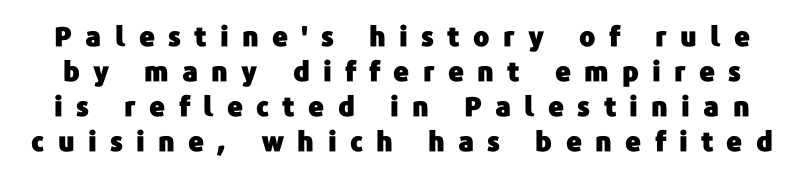
Ascenders rise straight up at ninety degrees. The foot of each line stays bare and open. Vertically, the passage feels balanced, rows spaced as you'd expect. This sample uses expanded letter spacing, leaving extra air between glyphs.
